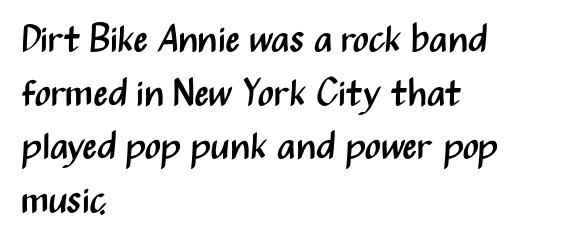
{"serif": "no", "italic": "no", "bold": "no", "weight": "regular", "width": "condensed", "stroke_contrast": "medium", "x_height": "medium", "monospaced": "no", "underline": "no", "align": "left", "line_spacing": "normal", "line_spacing_ratio": 1.41, "letter_spacing": "normal", "letter_spacing_em": 0.0, "glyph_px": 38}
